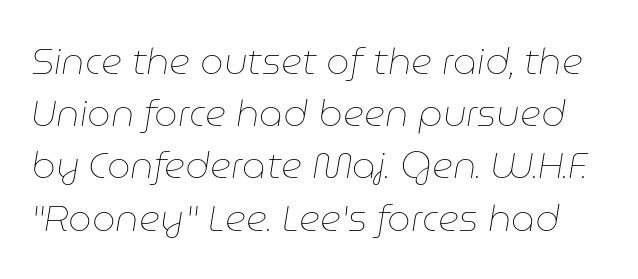
Unmarked baselines from the first word to the last. The face used here has a pronounced slope to its letters. The letters advance in unequal steps, a hallmark of proportional type. There is no visible air inserted between adjacent glyphs.
